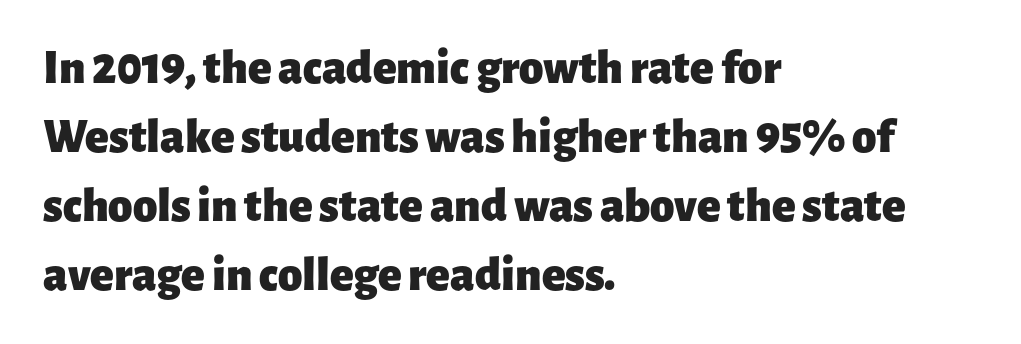
The image shows 49 px heavy sans-serif type, upright; set left-aligned, normal line spacing (1.41x), normal letter spacing, not underlined; low stroke contrast and a medium x-height.
